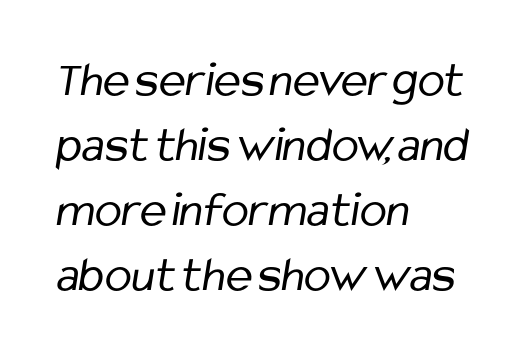
Serifs: no, the terminals of the letterforms are clean. The font is comparable to plain body text, perhaps lighter. Character widths vary here, with narrow letters taking less room than wide ones. These lines sit exactly where default settings would place them. You could call the tracking neutral — neither tight nor loose.
